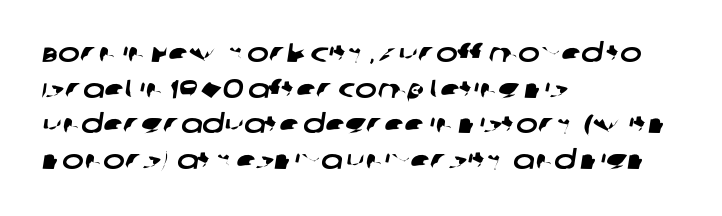
{"underline": "no", "align": "left", "line_spacing": "normal", "line_spacing_ratio": 1.37, "letter_spacing": "normal", "letter_spacing_em": 0.0, "glyph_px": 26}
